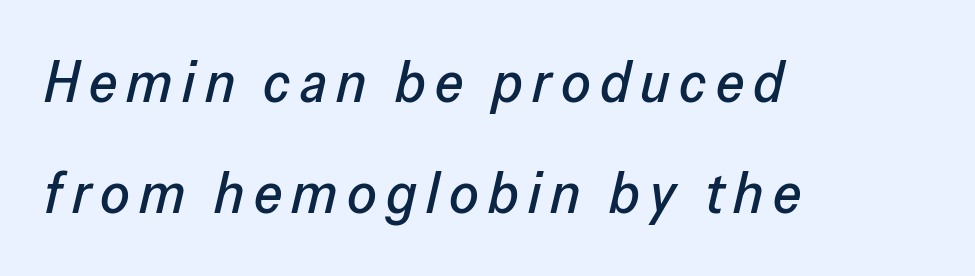
The image shows 58 px text type, italic (leaning right); set left-aligned, loose line spacing (1.92x), not underlined; low stroke contrast and a medium x-height.
